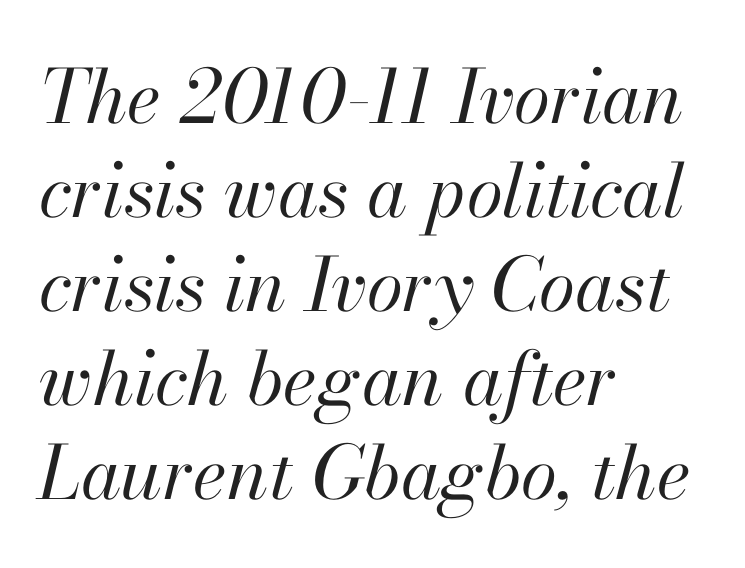
Q: Is the text bold? A: No.
Q: Is the text italic (slanted)? A: Yes, it leans right by about 13 degrees.
Q: Is the text underlined? A: No.
Q: How is the paragraph aligned? A: Left-aligned.
Q: Is the spacing between letters normal or unusually wide? A: Normal.
Q: Is the spacing between lines tight, normal or loose? A: Normal.
Q: Width (condensed, normal, or wide)? A: Normal.
Q: Stroke contrast? A: High.
Q: x-height? A: Small.
Q: Monospaced? A: No.
